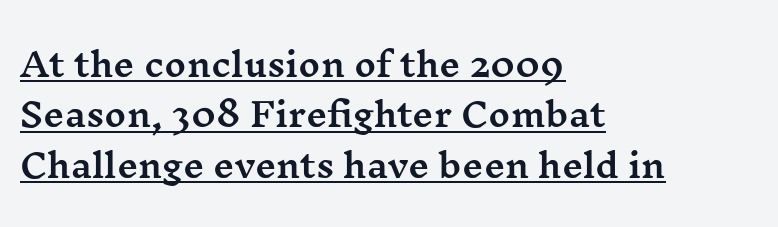
Q: Is the text italic (slanted)? A: No, it is upright.
Q: Is the typeface a serif or a sans-serif typeface? A: Serif.
Q: Is the text underlined? A: Yes.
Q: How is the paragraph aligned? A: Left-aligned.
Q: Is the spacing between letters normal or unusually wide? A: Normal.
Q: Is the spacing between lines tight, normal or loose? A: Normal.
Q: Width (condensed, normal, or wide)? A: Wide.
Q: Stroke contrast? A: Medium.
Q: x-height? A: Medium.
Q: Monospaced? A: No.
